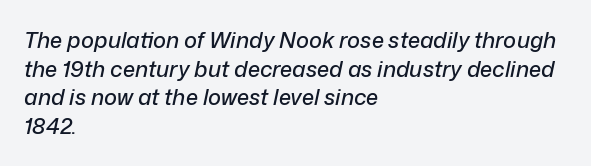
{"italic": "yes", "lean": "right", "slant_degrees": 12, "underline": "no", "align": "left", "line_spacing": "normal", "line_spacing_ratio": 1.3, "letter_spacing": "normal", "letter_spacing_em": 0.0, "glyph_px": 22}
